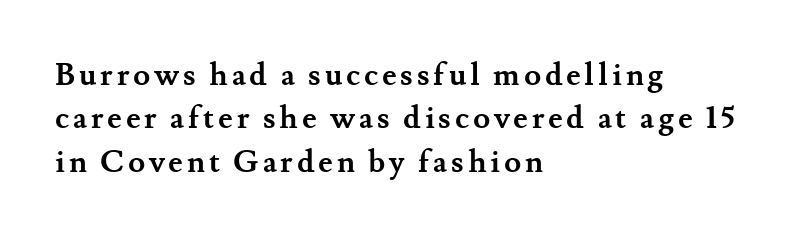
{"serif": "yes", "italic": "no", "bold": "yes", "weight": "semibold", "width": "normal", "stroke_contrast": "medium", "x_height": "small", "monospaced": "no", "underline": "no", "align": "left", "line_spacing": "normal", "line_spacing_ratio": 1.4, "glyph_px": 31}
